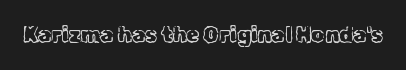
The passage shown is not underscored anywhere. The font's upright variant was chosen for this text. Stems here are at most as thick as an everyday book face. Observe the ordinary spacing: letters are neighbours, not strangers.
